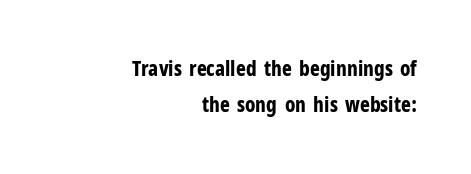
Q: Is the text bold? A: Yes.
Q: Is the text italic (slanted)? A: No, it is upright.
Q: Is the text underlined? A: No.
Q: How is the paragraph aligned? A: Right-aligned.
Q: Is the spacing between letters normal or unusually wide? A: Normal.
